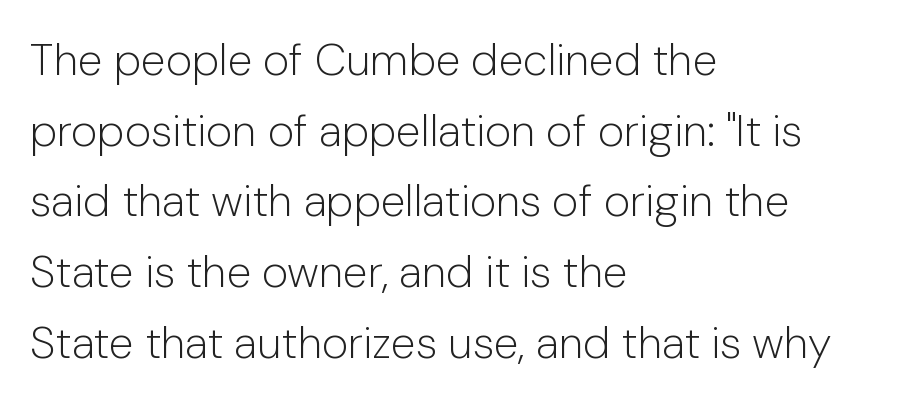
Q: Is the text bold? A: No.
Q: Is the text italic (slanted)? A: No, it is upright.
Q: Is the typeface a serif or a sans-serif typeface? A: Sans-serif.
Q: Is the text underlined? A: No.
Q: How is the paragraph aligned? A: Left-aligned.
Q: Is the spacing between letters normal or unusually wide? A: Normal.
Q: Is the spacing between lines tight, normal or loose? A: Normal.
Q: Width (condensed, normal, or wide)? A: Normal.
Q: Stroke contrast? A: Low.
Q: x-height? A: Medium.
Q: Monospaced? A: No.
